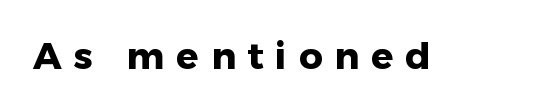
{"serif": "no", "italic": "no", "bold": "yes", "weight": "heavy", "width": "normal", "stroke_contrast": "low", "x_height": "medium", "monospaced": "no", "underline": "no", "letter_spacing": "wide", "letter_spacing_em": 0.32, "glyph_px": 37}
